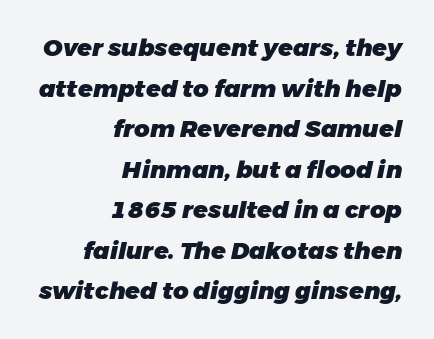
{"italic": "yes", "lean": "right", "slant_degrees": 11, "bold": "yes", "underline": "no", "align": "right", "line_spacing": "normal", "line_spacing_ratio": 1.69, "letter_spacing": "normal", "letter_spacing_em": 0.0, "glyph_px": 24}
